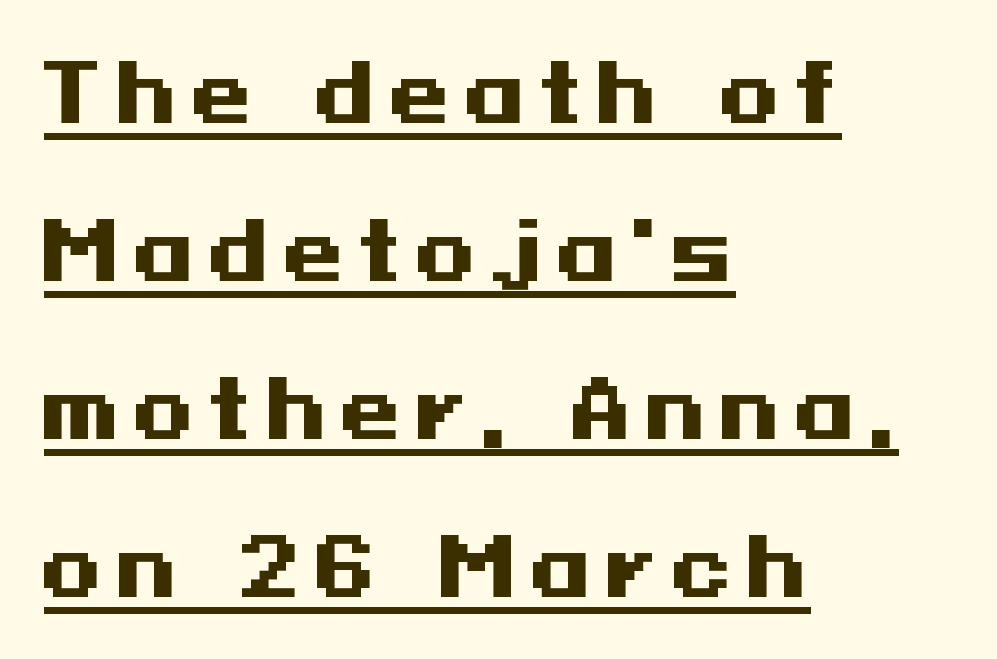
The image shows 79 px heavy, wide sans-serif type, upright; set left-aligned, loose line spacing (2.0x), underlined; medium stroke contrast and a medium x-height.
